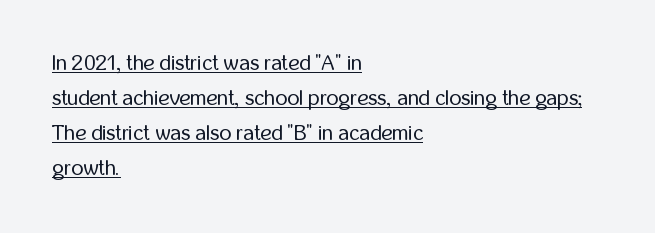
A typesetter would call this leading conventional body-copy spacing. A light-to-regular cut is what we see here. The rendering keeps characters at their native spacing. A rule runs beneath these lines of type.
